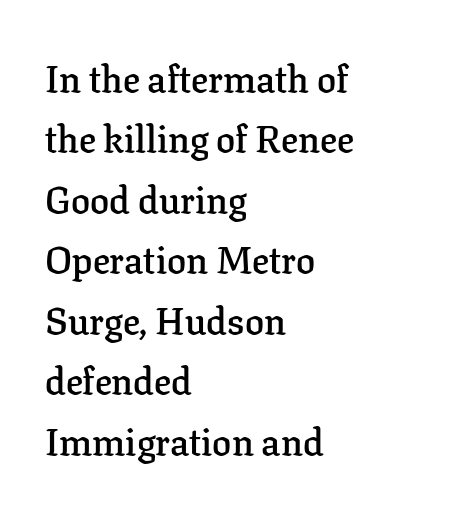
The block of text has a typical density, with ordinary space between rows. In terms of letterform style, serifs are clearly present. Summary of weight: moderately heavy, a semibold. Is this a fixed-width face? No — the glyphs have proportional, varying widths. Layout note: lines flush left.
